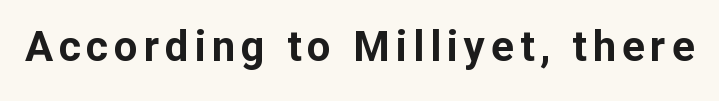
Q: Is the text bold? A: Yes.
Q: Is the text italic (slanted)? A: No, it is upright.
Q: Is the typeface a serif or a sans-serif typeface? A: Sans-serif.
Q: Is the text underlined? A: No.
Q: Width (condensed, normal, or wide)? A: Normal.
Q: Stroke contrast? A: Low.
Q: x-height? A: Medium.
Q: Monospaced? A: No.
